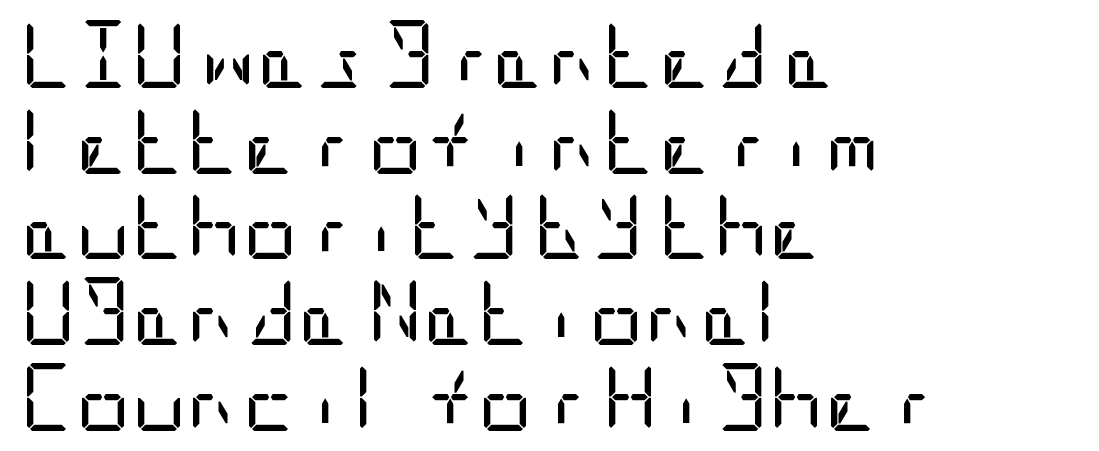
The image shows 68 px regular-weight, condensed sans-serif type, upright; set left-aligned, normal line spacing (1.26x), normal letter spacing, not underlined; low stroke contrast and a large x-height.
